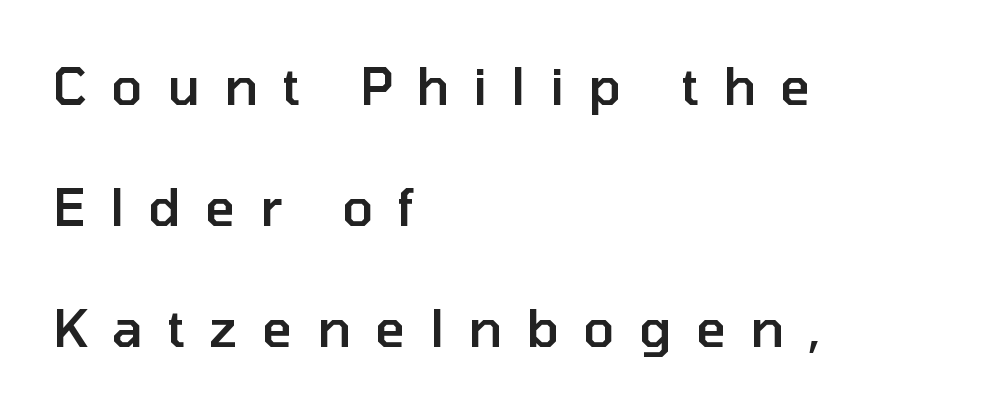
{"serif": "no", "italic": "no", "bold": "semi", "weight": "semibold", "width": "normal", "stroke_contrast": "low", "x_height": "medium", "monospaced": "no", "underline": "no", "align": "left", "line_spacing": "loose", "line_spacing_ratio": 2.33, "letter_spacing": "wide", "letter_spacing_em": 0.46, "glyph_px": 52}
